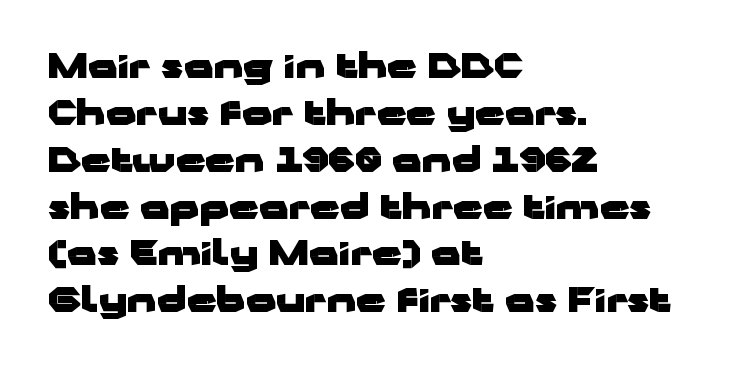
{"serif": "no", "italic": "no", "bold": "yes", "weight": "heavy", "width": "wide", "stroke_contrast": "low", "x_height": "medium", "monospaced": "no", "underline": "no", "align": "left", "line_spacing": "normal", "line_spacing_ratio": 1.42, "letter_spacing": "normal", "letter_spacing_em": 0.0, "glyph_px": 33}
